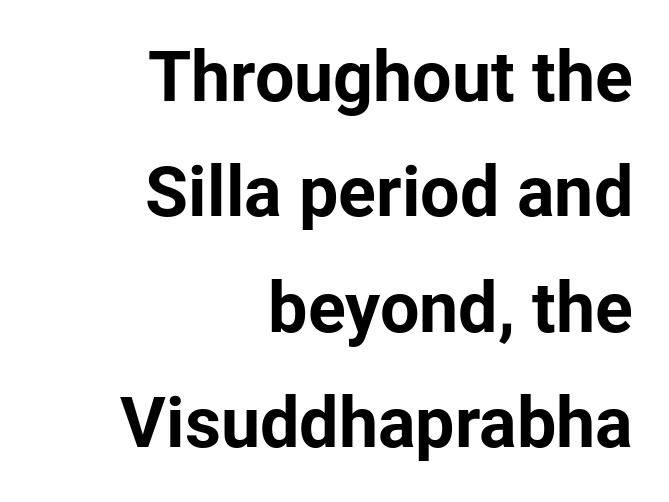
{"serif": "no", "italic": "no", "bold": "yes", "weight": "bold", "width": "normal", "stroke_contrast": "low", "x_height": "medium", "monospaced": "no", "underline": "no", "align": "right", "line_spacing": "normal", "line_spacing_ratio": 1.65, "letter_spacing": "normal", "letter_spacing_em": 0.0, "glyph_px": 70}
